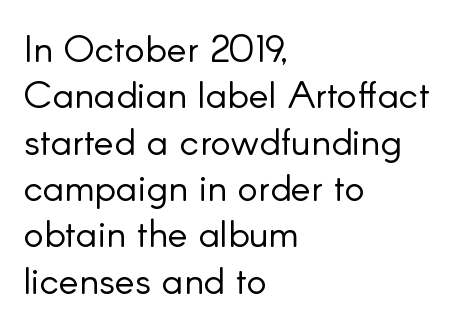
The image shows 38 px light sans-serif type, upright; set left-aligned, line spacing 1.22x, normal letter spacing, not underlined; low stroke contrast and a small x-height.
